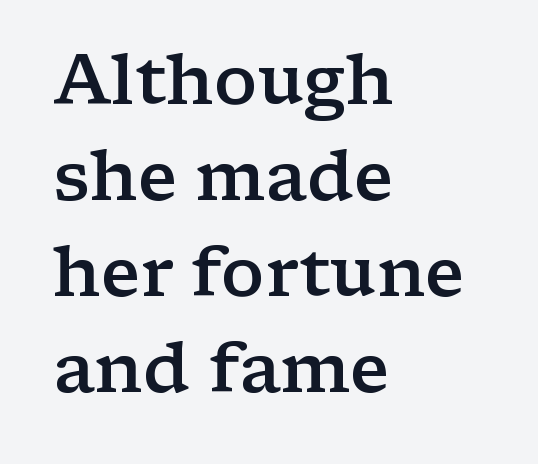
Q: Is the text bold? A: Semi-bold.
Q: Is the text italic (slanted)? A: No, it is upright.
Q: Is the typeface a serif or a sans-serif typeface? A: Serif.
Q: Is the text underlined? A: No.
Q: How is the paragraph aligned? A: Left-aligned.
Q: Is the spacing between letters normal or unusually wide? A: Normal.
Q: Is the spacing between lines tight, normal or loose? A: Normal.
Q: Width (condensed, normal, or wide)? A: Wide.
Q: Stroke contrast? A: Low.
Q: x-height? A: Medium.
Q: Monospaced? A: No.
